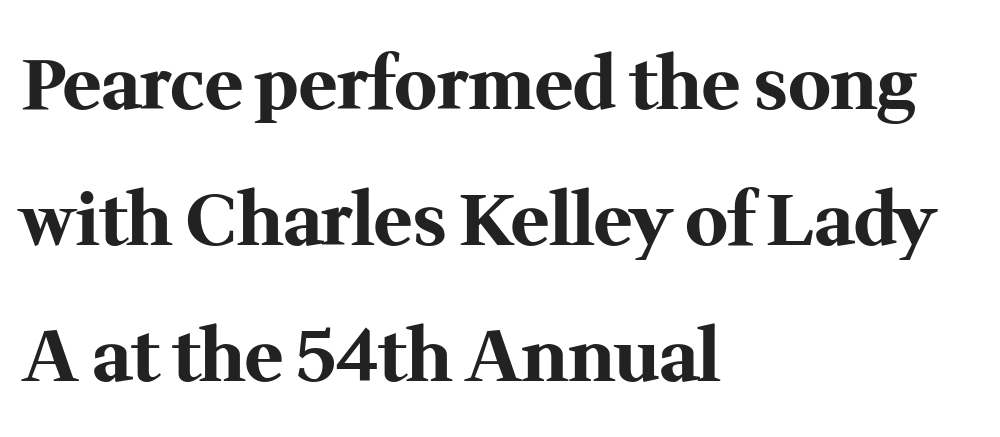
The image shows 72 px bold serif type, upright; set left-aligned, line spacing 1.89x, normal letter spacing, not underlined; medium stroke contrast and a medium x-height.
